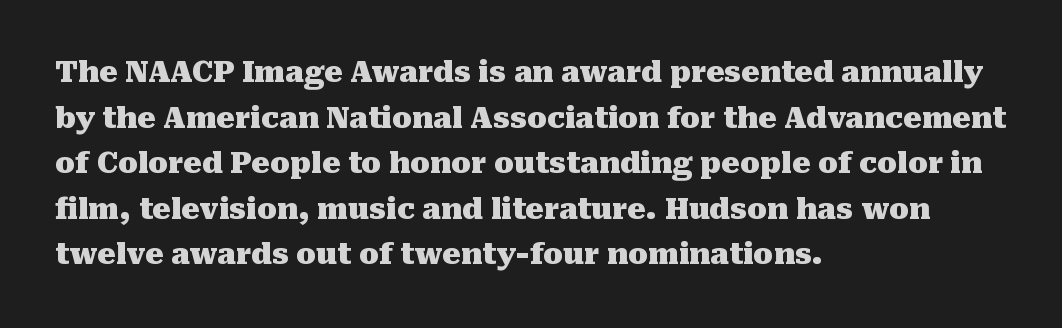
{"serif": "yes", "italic": "no", "bold": "yes", "weight": "heavy", "width": "normal", "stroke_contrast": "medium", "x_height": "medium", "monospaced": "no", "underline": "no", "align": "left", "line_spacing": "normal", "line_spacing_ratio": 1.57, "letter_spacing": "normal", "letter_spacing_em": 0.0, "glyph_px": 29}
